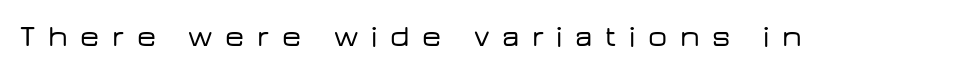
Q: Is the text italic (slanted)? A: No, it is upright.
Q: Is the typeface a serif or a sans-serif typeface? A: Sans-serif.
Q: Is the text underlined? A: No.
Q: Is the spacing between letters normal or unusually wide? A: Unusually wide.
Q: Width (condensed, normal, or wide)? A: Wide.
Q: Stroke contrast? A: Low.
Q: x-height? A: Medium.
Q: Monospaced? A: No.
